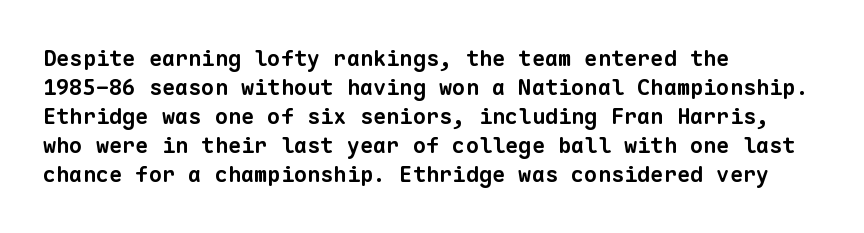
Q: Is the text bold? A: Yes.
Q: Is the text underlined? A: No.
Q: How is the paragraph aligned? A: Left-aligned.
Q: Is the spacing between letters normal or unusually wide? A: Normal.
Q: Is the spacing between lines tight, normal or loose? A: Normal.
